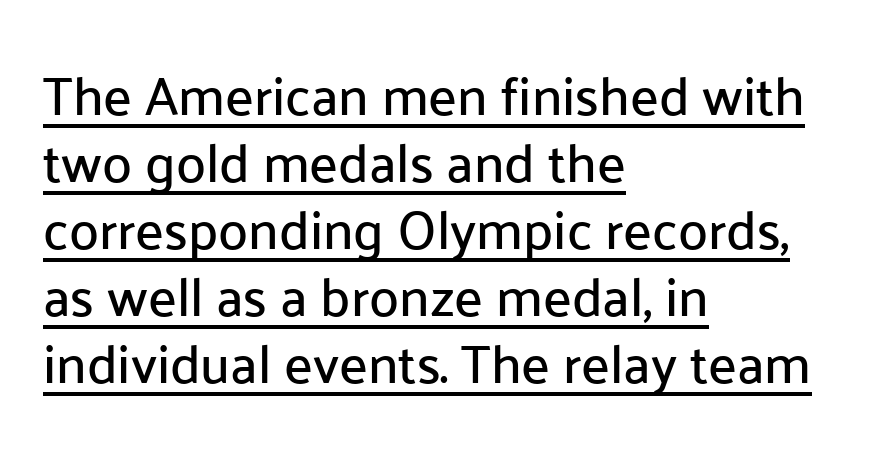
Q: Is the text italic (slanted)? A: No, it is upright.
Q: Is the typeface a serif or a sans-serif typeface? A: Sans-serif.
Q: Is the text underlined? A: Yes.
Q: How is the paragraph aligned? A: Left-aligned.
Q: Is the spacing between letters normal or unusually wide? A: Normal.
Q: Width (condensed, normal, or wide)? A: Normal.
Q: Stroke contrast? A: Low.
Q: x-height? A: Medium.
Q: Monospaced? A: No.
